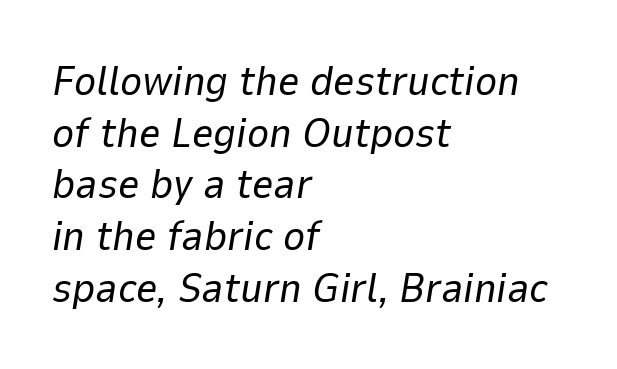
The paragraph shown leans on its left margin. Would a proofreader flag this as italicized? Yes. Bare-footed words on every line. This sample has the flowing, uneven cadence of proportional lettering. No extra tracking has been applied to these lines.
